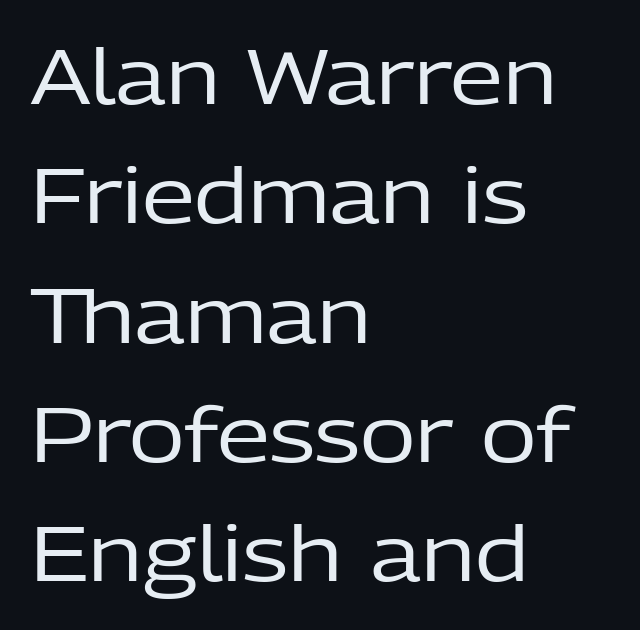
{"serif": "no", "italic": "no", "bold": "no", "weight": "regular", "width": "normal", "stroke_contrast": "low", "x_height": "medium", "monospaced": "no", "underline": "no", "align": "left", "line_spacing": "normal", "line_spacing_ratio": 1.57, "letter_spacing": "normal", "letter_spacing_em": 0.0, "glyph_px": 76}
